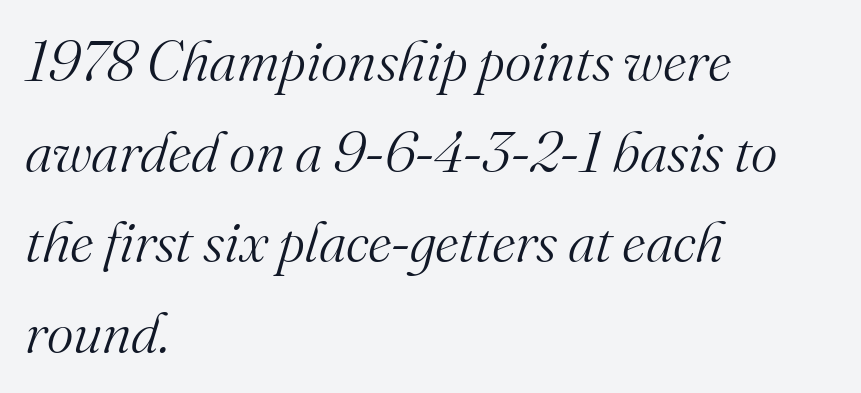
Compared with typical paragraphs, the rows here are spaced about the same. The strokes carry an ordinary text weight at most. Each letter keeps its own natural width here, so spacing adapts to shape. The ragged edge is on the right, which tells us the setting is flush left. The gaps between neighbouring characters are ordinary and unremarkable.
